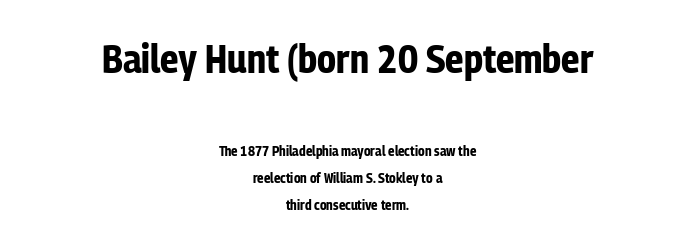
The typeface chosen for these lines omits serifs. The string is rendered with underlining switched off. This is heavy type, rendered in bold. A student would notice the top passage is typeset larger than what follows. The lines in this sample share a center point and differ in where they start and stop. The space between consecutive lines is lavish.
